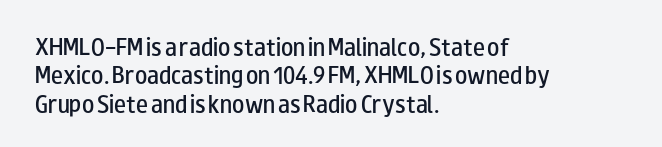
{"italic": "no", "bold": "semi", "underline": "no", "align": "left", "line_spacing": "normal", "line_spacing_ratio": 1.42, "letter_spacing": "normal", "letter_spacing_em": 0.0, "glyph_px": 20}
